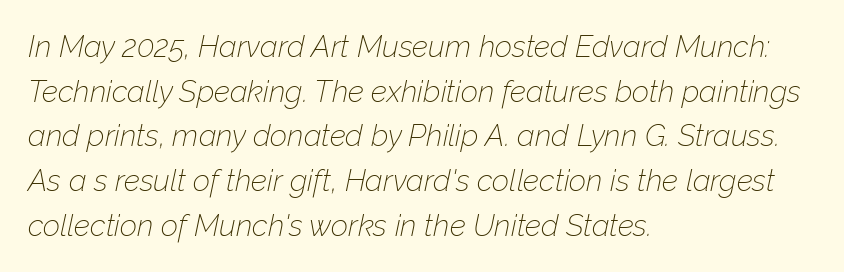
The specimen reads as italic at a glance. The specimen omits any rule beneath the text block's lines. On a weight scale, this lands at 450 or below. Horizontal alignment here is leftward, the default for most running prose. Characters follow at the spacing the type designer built in. The face used here is proportionally spaced, like ordinary book or web type.
